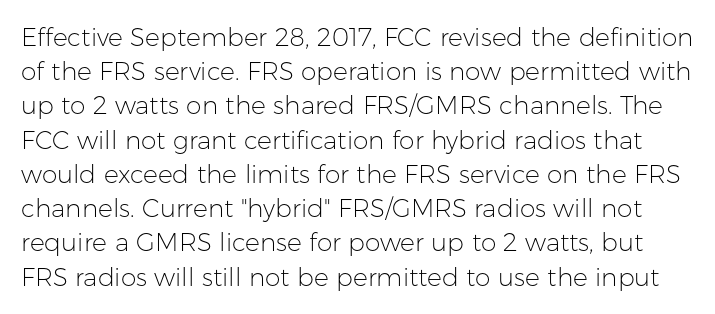
The space between consecutive lines is moderate. Do the letters lean? They stand straight. The cut favours lightness, reaching ordinary text weight at its darkest. The foot of each line stays bare and open. No extra tracking has been applied to these lines.
